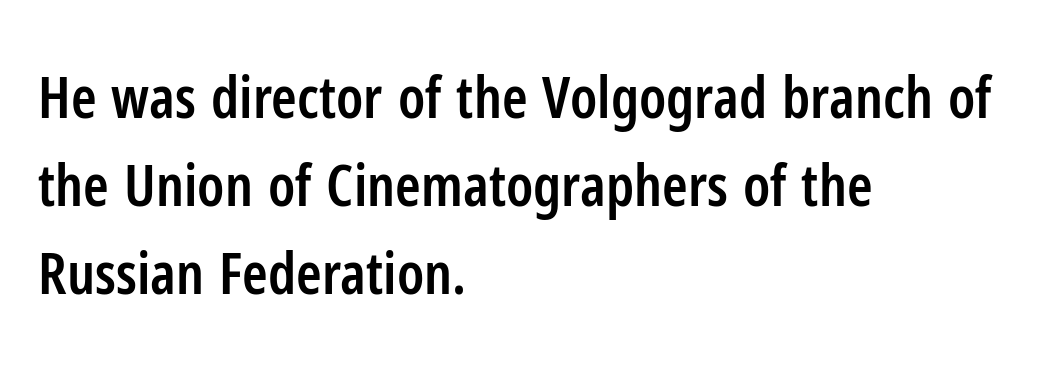
Ordinary non-slanted type is in use. Serif or sans? Sans — the stroke terminals are bare. Weight check: semibold — heavier than regular, not quite bold. This sample is left-justified, so line endings fall wherever the words run out.
